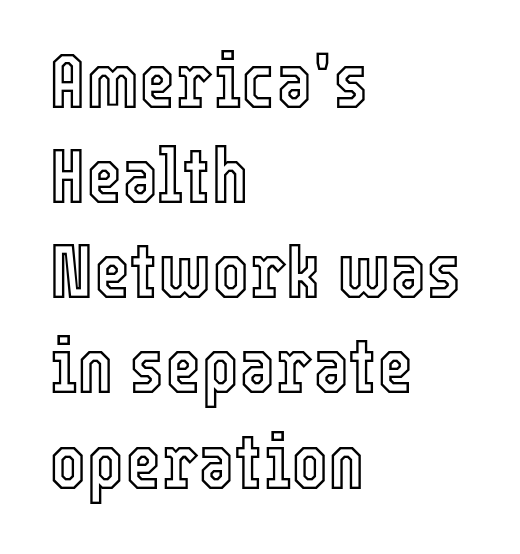
{"italic": "no", "width": "condensed", "x_height": "medium", "monospaced": "no", "underline": "no", "align": "left", "line_spacing_ratio": 1.22, "letter_spacing": "normal", "letter_spacing_em": 0.0, "glyph_px": 78}
